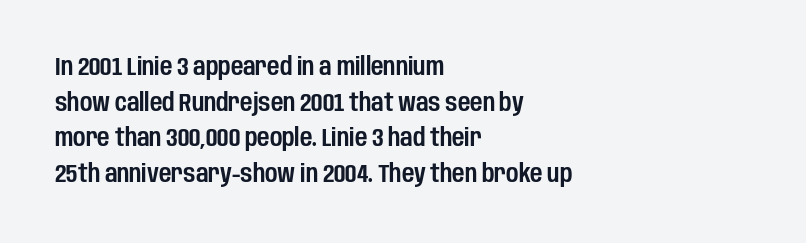
The image shows 24 px text type, upright; set left-aligned, normal line spacing (1.48x), normal letter spacing, not underlined.
